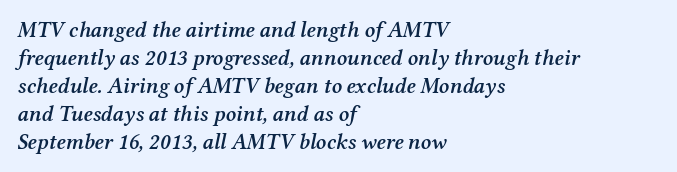
Q: Is the text bold? A: Semi-bold.
Q: Is the text italic (slanted)? A: Yes, it leans right by about 12 degrees.
Q: Is the text underlined? A: No.
Q: How is the paragraph aligned? A: Left-aligned.
Q: Is the spacing between letters normal or unusually wide? A: Normal.
Q: Is the spacing between lines tight, normal or loose? A: Normal.
